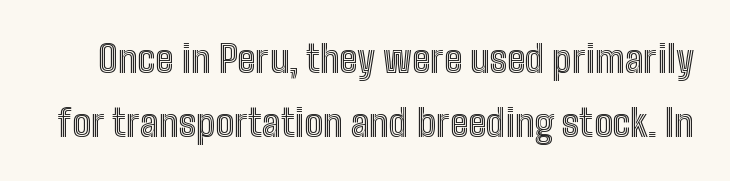
Characters follow at the spacing the type designer built in. This sample has the flowing, uneven cadence of proportional lettering. Each row of text sits above clean, open space. No italicization has been applied; the sample stays upright.
